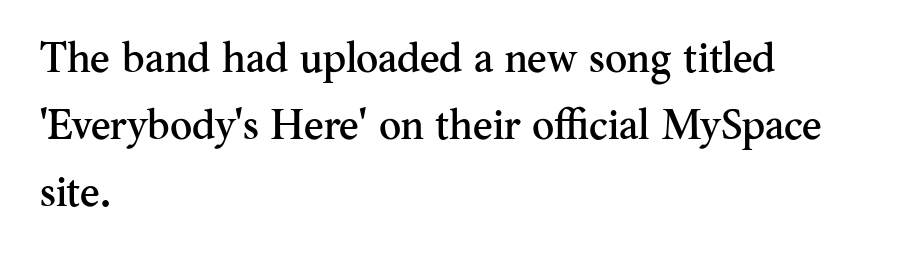
{"serif": "yes", "italic": "no", "width": "normal", "stroke_contrast": "medium", "x_height": "small", "monospaced": "no", "underline": "no", "align": "left", "line_spacing": "normal", "line_spacing_ratio": 1.6, "letter_spacing": "normal", "letter_spacing_em": 0.0, "glyph_px": 42}
